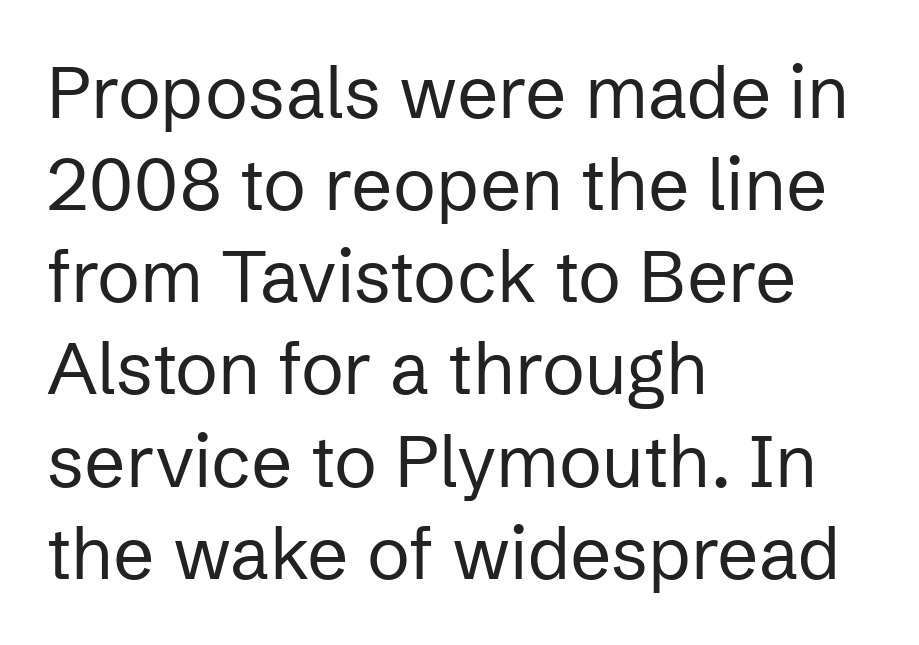
The typesetting does not lean heavy: it is not bold. Normally led — the rows are evenly, conventionally spaced. You could not count columns in this text — the font is proportionally spaced. Letter spacing: default. All the whitespace from short lines collects on the right. The face used here is a sans, in the tradition of grotesques and geometrics.
